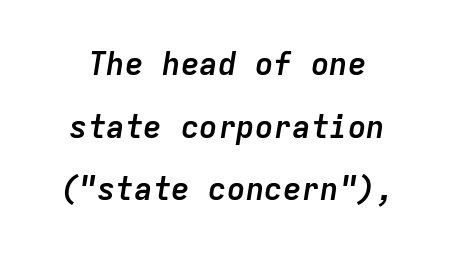
The image shows 31 px semibold type, italic (leaning right), monospaced; set loose line spacing (2.02x), normal letter spacing, not underlined; low stroke contrast and a medium x-height.
